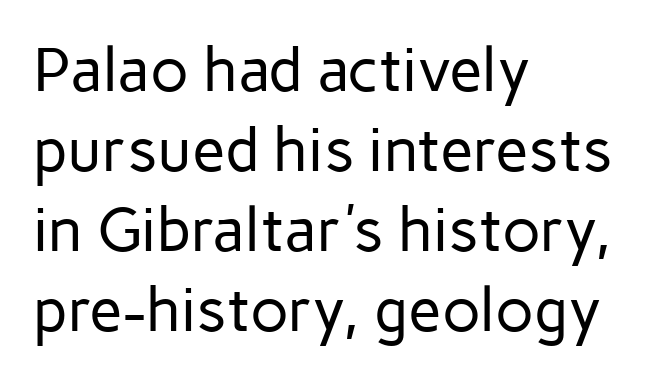
{"serif": "no", "italic": "no", "bold": "no", "weight": "regular", "width": "normal", "stroke_contrast": "low", "x_height": "medium", "monospaced": "no", "underline": "no", "align": "left", "line_spacing": "normal", "line_spacing_ratio": 1.31, "letter_spacing": "normal", "letter_spacing_em": 0.0, "glyph_px": 61}
